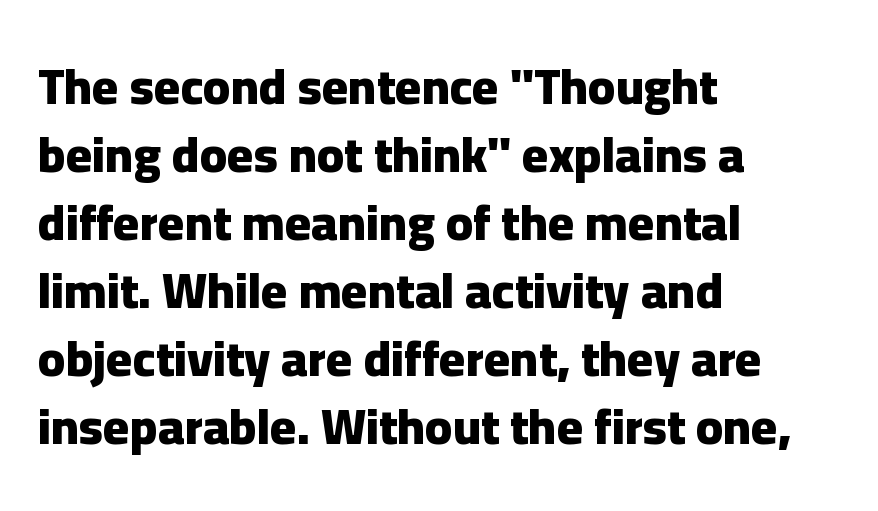
The image shows 50 px heavy sans-serif type, upright; set left-aligned, normal line spacing (1.36x), normal letter spacing, not underlined; low stroke contrast and a medium x-height.
